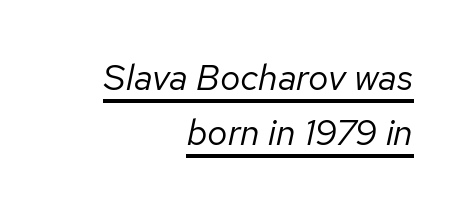
The image shows 36 px regular-weight type, italic (leaning right); set right-aligned, normal line spacing (1.53x), normal letter spacing, underlined; low stroke contrast and a medium x-height.
